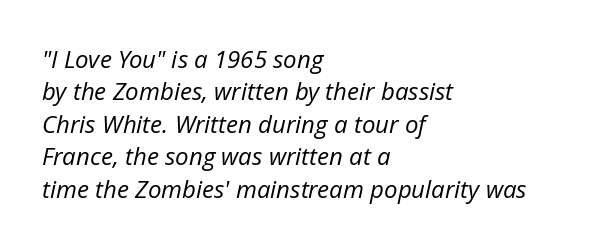
Q: Is the text bold? A: No.
Q: Is the text italic (slanted)? A: Yes, it leans right by about 12 degrees.
Q: Is the text underlined? A: No.
Q: How is the paragraph aligned? A: Left-aligned.
Q: Is the spacing between letters normal or unusually wide? A: Normal.
Q: Is the spacing between lines tight, normal or loose? A: Normal.
